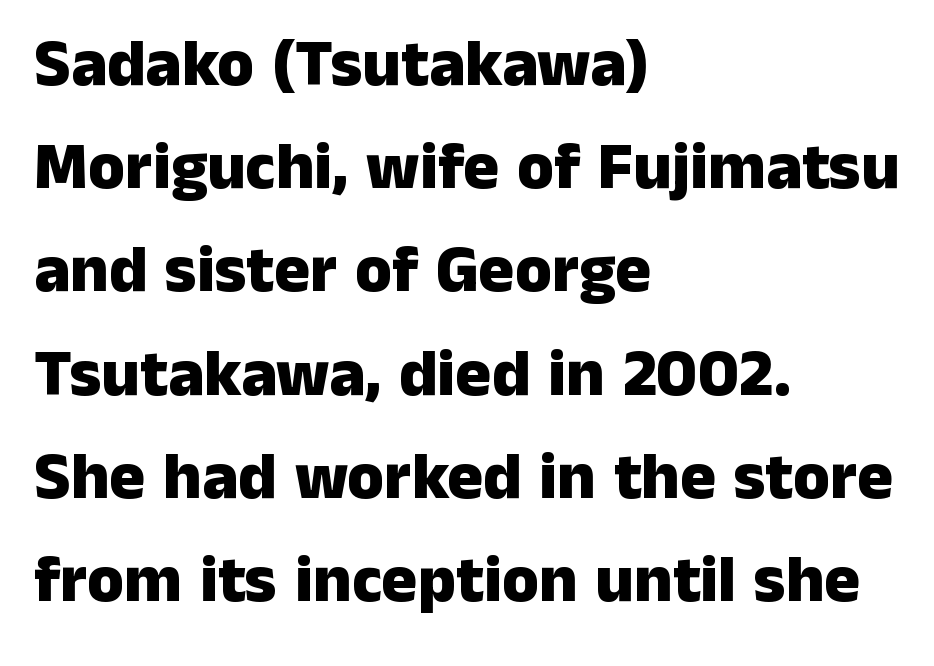
Q: Is the text bold? A: Yes.
Q: Is the text italic (slanted)? A: No, it is upright.
Q: Is the typeface a serif or a sans-serif typeface? A: Sans-serif.
Q: Is the text underlined? A: No.
Q: How is the paragraph aligned? A: Left-aligned.
Q: Is the spacing between letters normal or unusually wide? A: Normal.
Q: Is the spacing between lines tight, normal or loose? A: Normal.
Q: Width (condensed, normal, or wide)? A: Normal.
Q: Stroke contrast? A: Low.
Q: x-height? A: Medium.
Q: Monospaced? A: No.
